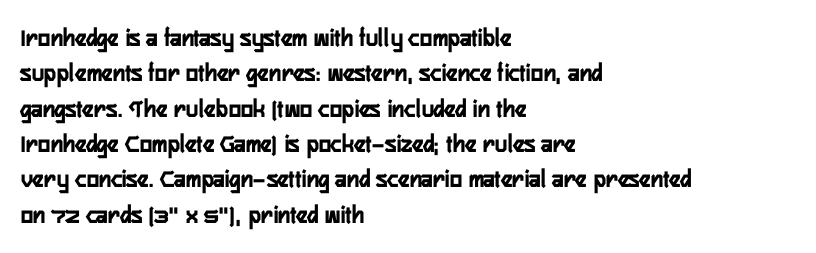
Normally led — the rows are evenly, conventionally spaced. A roman cut, with each character standing at attention. The gaps between neighbouring characters are ordinary and unremarkable. The words here are not underlined. Left-aligned paragraph, ragged on the right. The typesetting leans heavy: a genuine bold.
